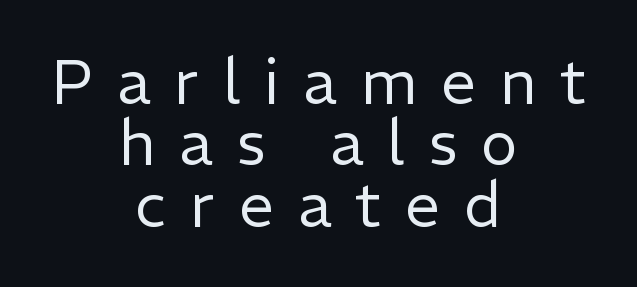
{"serif": "no", "italic": "no", "bold": "no", "weight": "regular", "width": "normal", "stroke_contrast": "low", "x_height": "medium", "monospaced": "no", "underline": "no", "align": "center", "line_spacing": "tight", "line_spacing_ratio": 0.99, "letter_spacing": "wide", "letter_spacing_em": 0.39, "glyph_px": 62}
